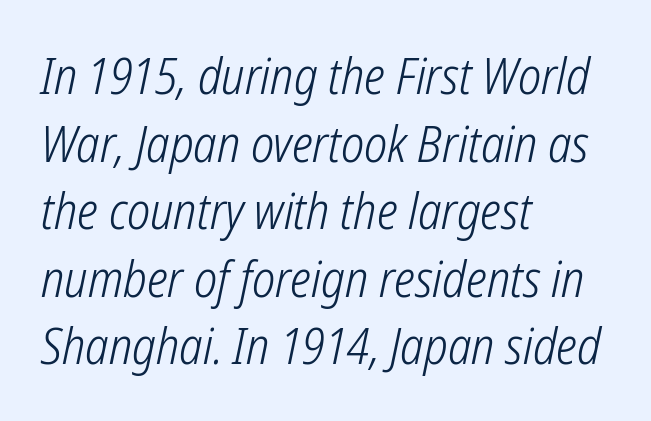
Q: Is the text bold? A: No.
Q: Is the typeface a serif or a sans-serif typeface? A: Sans-serif.
Q: Is the text underlined? A: No.
Q: How is the paragraph aligned? A: Left-aligned.
Q: Is the spacing between letters normal or unusually wide? A: Normal.
Q: Is the spacing between lines tight, normal or loose? A: Normal.
Q: Width (condensed, normal, or wide)? A: Condensed.
Q: Stroke contrast? A: Low.
Q: x-height? A: Medium.
Q: Monospaced? A: No.
